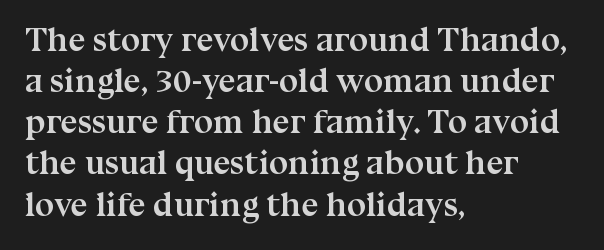
The image shows 34 px semibold serif type, upright; set left-aligned, line spacing 1.21x, normal letter spacing, not underlined; medium stroke contrast and a medium x-height.
